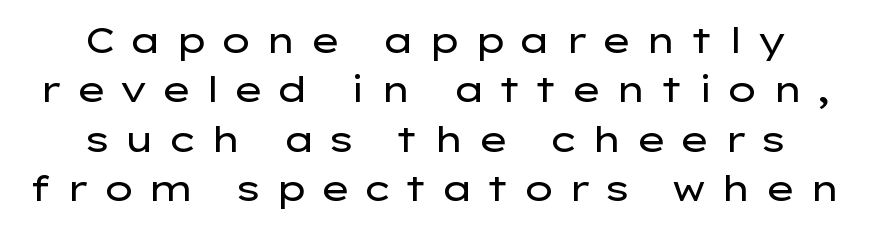
{"serif": "no", "italic": "no", "bold": "no", "weight": "regular", "width": "wide", "stroke_contrast": "low", "x_height": "medium", "monospaced": "no", "underline": "no", "align": "center", "line_spacing": "normal", "line_spacing_ratio": 1.37, "letter_spacing": "wide", "letter_spacing_em": 0.34, "glyph_px": 36}
